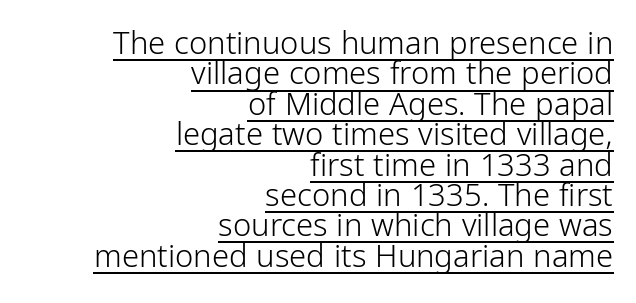
{"serif": "no", "italic": "no", "bold": "no", "weight": "light", "width": "condensed", "stroke_contrast": "low", "x_height": "medium", "monospaced": "no", "underline": "yes", "align": "right", "line_spacing": "tight", "line_spacing_ratio": 0.98, "letter_spacing": "normal", "letter_spacing_em": 0.0, "glyph_px": 31}
